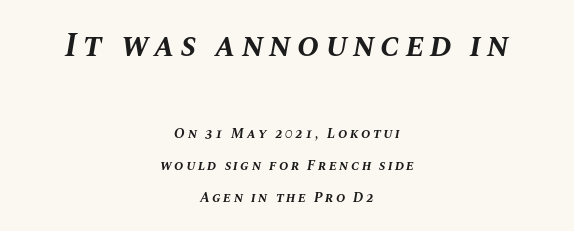
{"italic": "yes", "lean": "right", "slant_degrees": 10, "bold": "yes", "weight": "bold", "width": "normal", "stroke_contrast": "medium", "x_height": "large", "monospaced": "no", "underline": "no", "align": "center", "line_spacing": "loose", "line_spacing_ratio": 2.29, "larger_block": "first", "size_ratio": 2.36, "glyph_px": 33}
